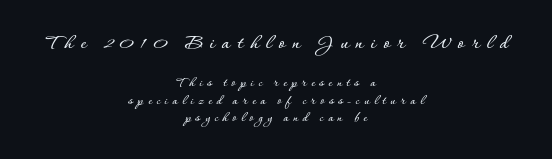
The image shows 22 px text type; set centered, line spacing 1.22x, unusually wide letter spacing (+0.32 em), not underlined; the first (top) block is 1.57x larger.
